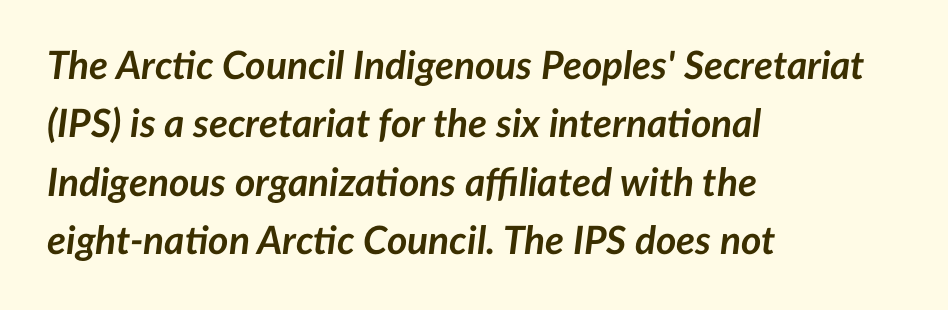
Weight: bold. Which margin do the lines hug? The left one — the right edge is uneven. There's an unmistakable incline to the writing here. In terms of leading, this rendering sits right in the middle.
